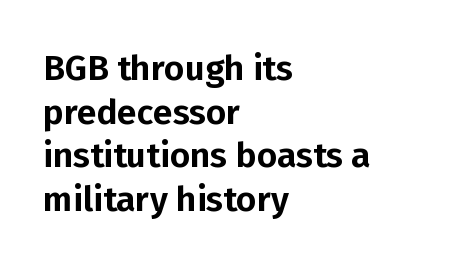
{"serif": "no", "italic": "no", "width": "normal", "stroke_contrast": "low", "x_height": "medium", "monospaced": "no", "underline": "no", "align": "left", "line_spacing": "normal", "line_spacing_ratio": 1.25, "letter_spacing": "normal", "letter_spacing_em": 0.0, "glyph_px": 35}
